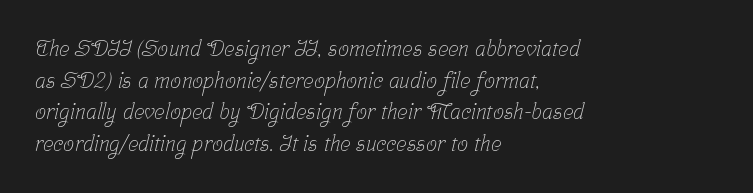
Q: Is the text bold? A: No.
Q: Is the text underlined? A: No.
Q: How is the paragraph aligned? A: Left-aligned.
Q: Is the spacing between letters normal or unusually wide? A: Normal.
Q: Is the spacing between lines tight, normal or loose? A: Normal.
